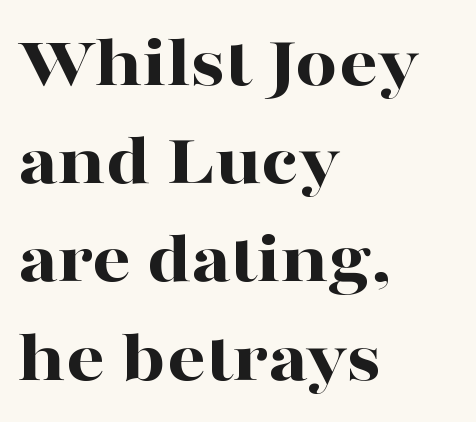
{"serif": "yes", "italic": "no", "bold": "yes", "weight": "bold", "width": "wide", "stroke_contrast": "high", "x_height": "medium", "monospaced": "no", "underline": "no", "align": "left", "line_spacing": "normal", "line_spacing_ratio": 1.31, "letter_spacing": "normal", "letter_spacing_em": 0.0, "glyph_px": 75}
